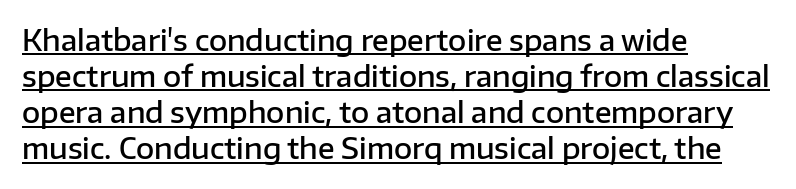
Nobody touched the tracking dial on this one. Leftover space on each line is placed entirely after the last word. Type style note: lacks serifs. Each letter keeps its own natural width here, so spacing adapts to shape. A rule runs beneath these lines of type. Leading matches the norm, producing a regular column.
